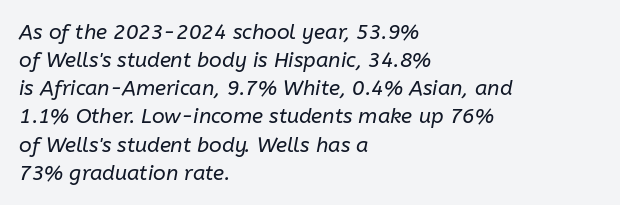
The image shows 21 px text type, italic (leaning right); set left-aligned, normal line spacing (1.34x), normal letter spacing, not underlined.
